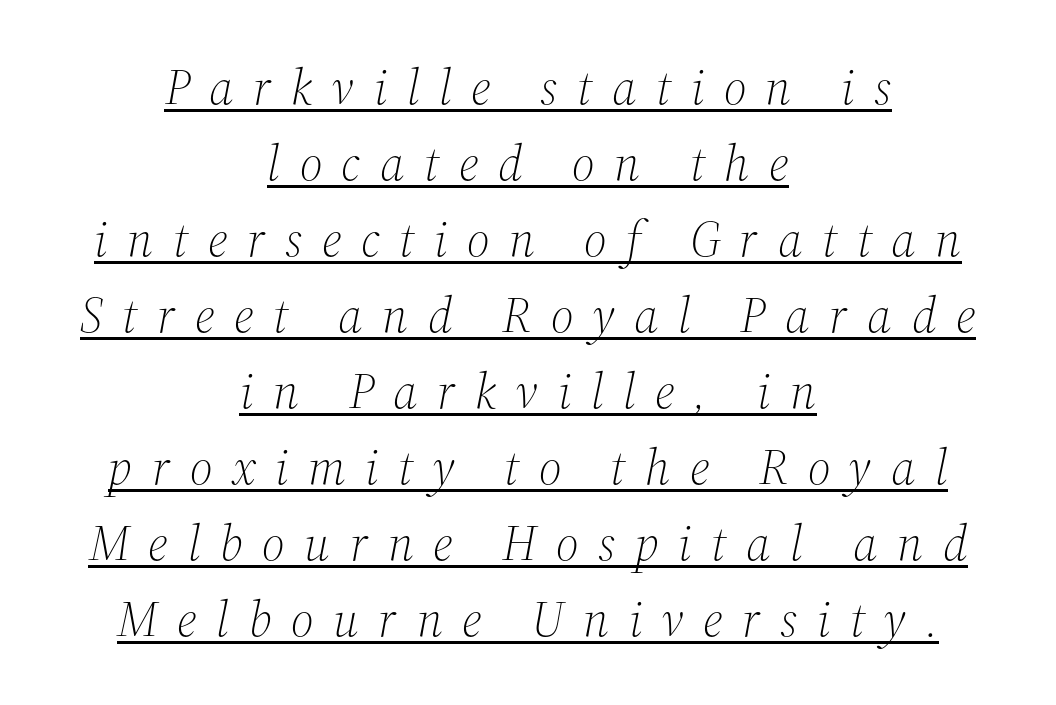
The image shows 50 px light serif type, italic (leaning right); set centered, normal line spacing (1.52x), unusually wide letter spacing (+0.39 em), underlined; medium stroke contrast and a medium x-height.
